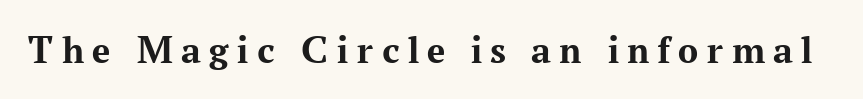
Bold? Absolutely — the strokes are thick and heavy. Each letter keeps its own natural width here, so spacing adapts to shape. The tracking reads as deliberately expanded to a designer's eye. Descenders hang freely into open space.
